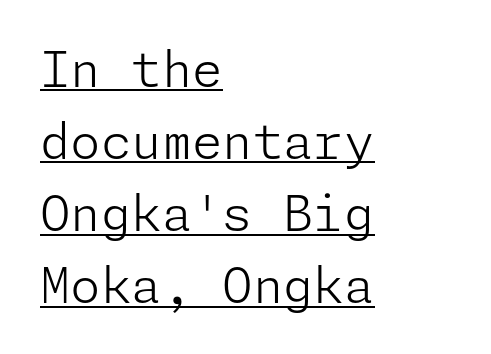
Honestly, the letter spacing is just normal — you wouldn't notice it. No chunkiness to these letters — they're not bold. The specimen includes a rule beneath the text block's lines. Regular leading.
